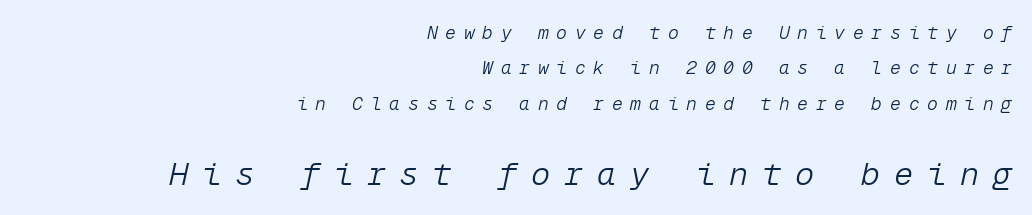
The image shows 32 px light type, italic (leaning right), monospaced; set right-aligned, loose line spacing (1.97x), unusually wide letter spacing (+0.43 em), not underlined; the second (bottom) block is 1.78x larger; low stroke contrast and a medium x-height.
